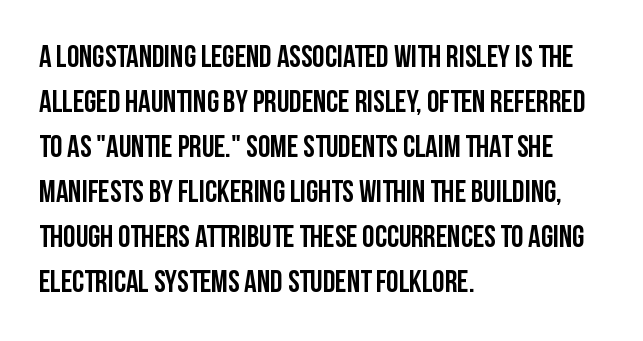
The image shows 31 px condensed sans-serif type, upright; set left-aligned, normal line spacing (1.45x), normal letter spacing, not underlined; low stroke contrast and a large x-height.
